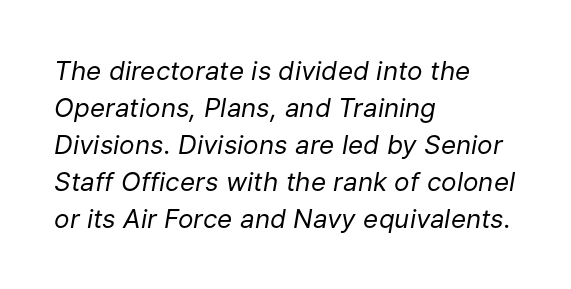
The image shows 26 px text type, italic (leaning right); set left-aligned, normal line spacing (1.42x), normal letter spacing, not underlined.
